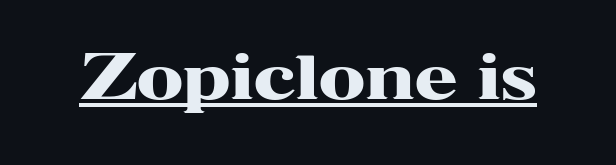
{"serif": "yes", "italic": "no", "bold": "yes", "weight": "heavy", "width": "wide", "stroke_contrast": "high", "x_height": "medium", "monospaced": "no", "underline": "yes", "letter_spacing": "normal", "letter_spacing_em": 0.0, "glyph_px": 62}
